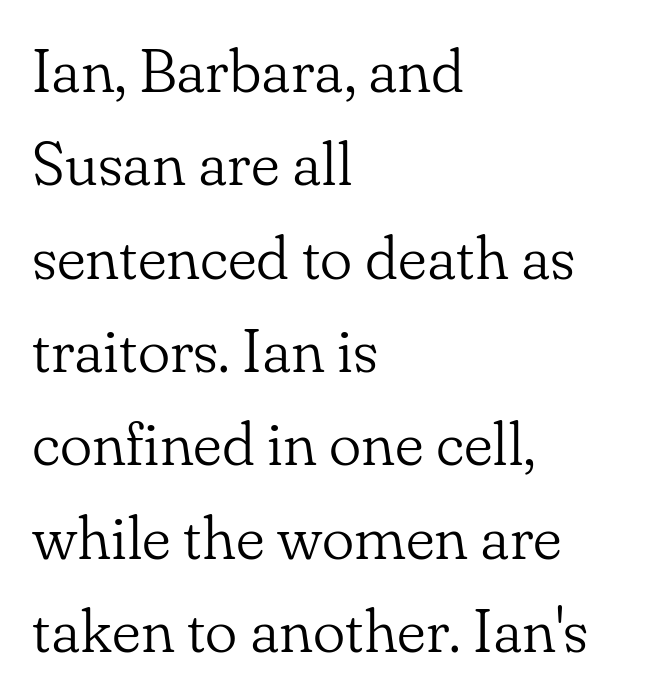
The type family on display is of the serif kind. Words float on clear page, feet unadorned. Note the varied advance widths — an 'i' is clearly narrower than an 'm'. The strokes are not fattened; the text isn't bold. The typesetter chose a ragged-right arrangement here. The vertical gap from one line to the next is medium.
